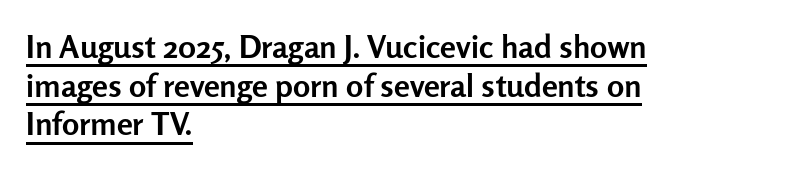
The letters advance in unequal steps, a hallmark of proportional type. Serifs: no, the terminals of the letterforms are clean. Students, observe the line beneath the letters — that is underlining. A full-strength bold gives these letters their thick strokes.
